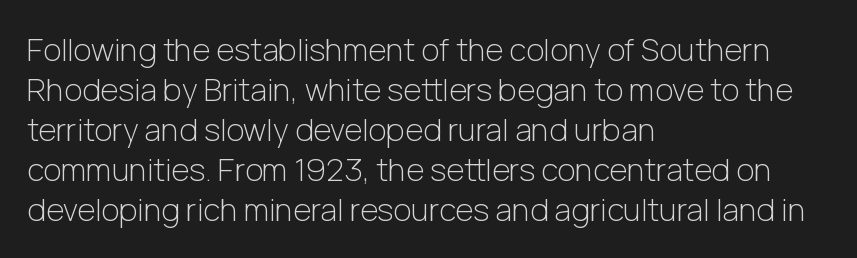
Q: Is the text bold? A: No.
Q: Is the text italic (slanted)? A: No, it is upright.
Q: Is the typeface a serif or a sans-serif typeface? A: Sans-serif.
Q: Is the text underlined? A: No.
Q: How is the paragraph aligned? A: Left-aligned.
Q: Is the spacing between letters normal or unusually wide? A: Normal.
Q: Is the spacing between lines tight, normal or loose? A: Normal.
Q: Width (condensed, normal, or wide)? A: Normal.
Q: Stroke contrast? A: Low.
Q: x-height? A: Medium.
Q: Monospaced? A: No.
